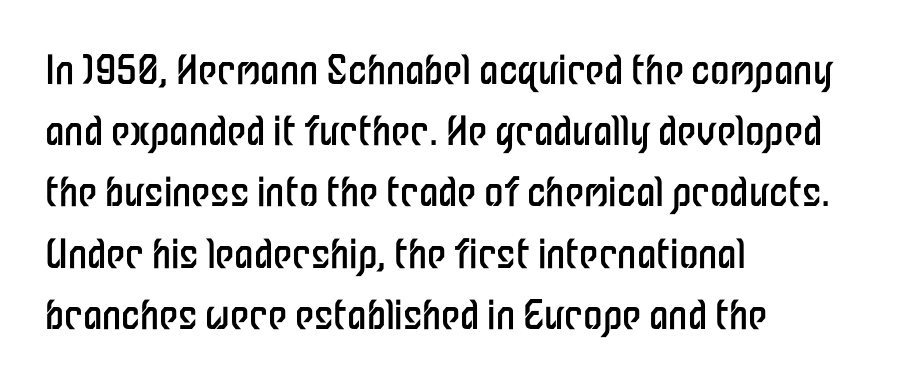
Q: Is the text bold? A: No.
Q: Is the text italic (slanted)? A: No, it is upright.
Q: Is the typeface a serif or a sans-serif typeface? A: Sans-serif.
Q: Is the text underlined? A: No.
Q: How is the paragraph aligned? A: Left-aligned.
Q: Is the spacing between letters normal or unusually wide? A: Normal.
Q: Is the spacing between lines tight, normal or loose? A: Normal.
Q: Width (condensed, normal, or wide)? A: Condensed.
Q: Stroke contrast? A: Low.
Q: x-height? A: Medium.
Q: Monospaced? A: No.
